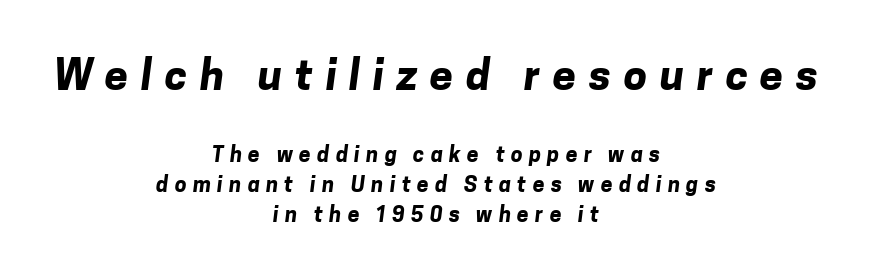
{"serif": "no", "bold": "yes", "weight": "bold", "width": "normal", "stroke_contrast": "low", "x_height": "medium", "monospaced": "no", "underline": "no", "align": "center", "line_spacing": "normal", "line_spacing_ratio": 1.42, "letter_spacing": "wide", "letter_spacing_em": 0.3, "larger_block": "first", "size_ratio": 2.0, "glyph_px": 42}
